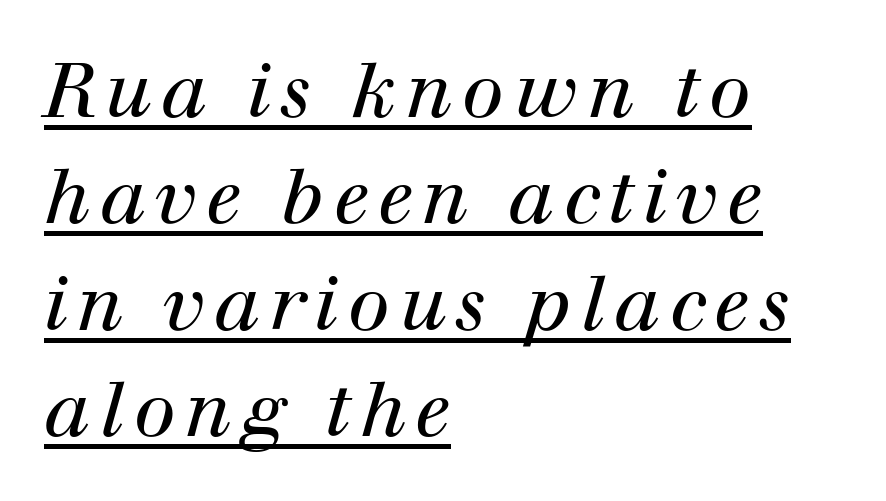
{"serif": "yes", "italic": "yes", "lean": "right", "slant_degrees": 12, "bold": "no", "weight": "regular", "width": "normal", "stroke_contrast": "high", "x_height": "medium", "monospaced": "no", "underline": "yes", "align": "left", "line_spacing": "normal", "line_spacing_ratio": 1.4, "glyph_px": 76}
